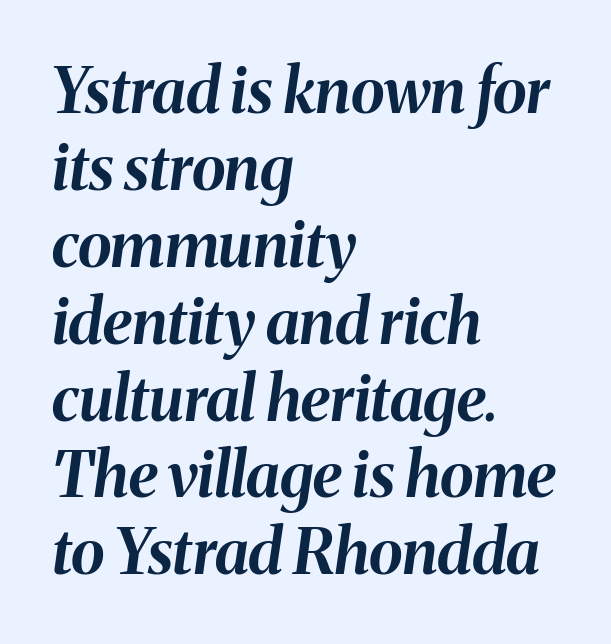
The image shows 62 px bold type, italic (leaning right); set left-aligned, line spacing 1.24x, normal letter spacing, not underlined; medium stroke contrast and a medium x-height.
